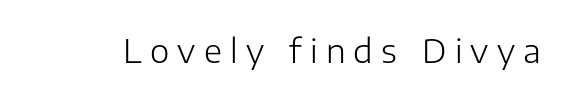
The image shows 33 px light sans-serif type, upright; set unusually wide letter spacing (+0.25 em), not underlined; low stroke contrast and a medium x-height.
